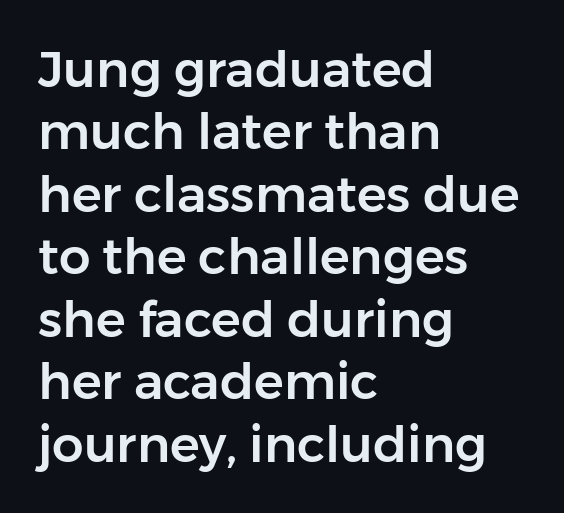
{"serif": "no", "italic": "no", "width": "normal", "stroke_contrast": "low", "x_height": "medium", "monospaced": "no", "underline": "no", "align": "left", "line_spacing": "normal", "line_spacing_ratio": 1.25, "letter_spacing": "normal", "letter_spacing_em": 0.0, "glyph_px": 50}
